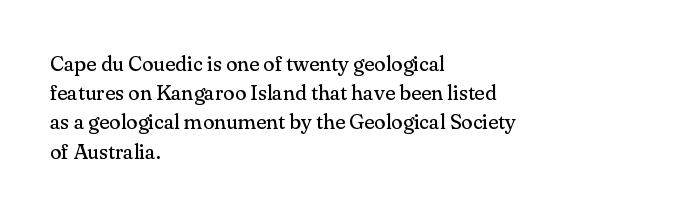
The image shows 21 px text type, upright; set left-aligned, normal line spacing (1.39x), normal letter spacing, not underlined.
